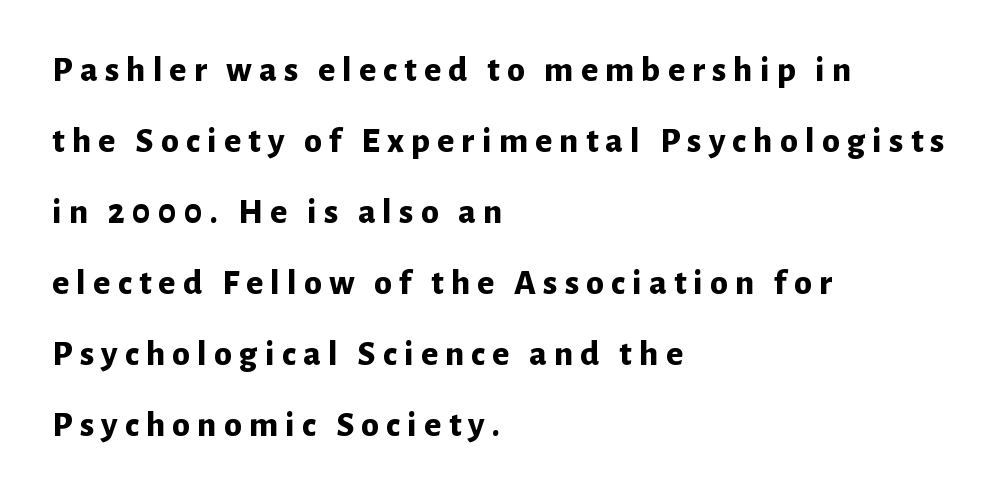
Q: Is the text bold? A: Yes.
Q: Is the text italic (slanted)? A: No, it is upright.
Q: Is the typeface a serif or a sans-serif typeface? A: Sans-serif.
Q: Is the text underlined? A: No.
Q: How is the paragraph aligned? A: Left-aligned.
Q: Is the spacing between letters normal or unusually wide? A: Unusually wide.
Q: Is the spacing between lines tight, normal or loose? A: Loose.
Q: Width (condensed, normal, or wide)? A: Normal.
Q: Stroke contrast? A: Low.
Q: x-height? A: Medium.
Q: Monospaced? A: No.
